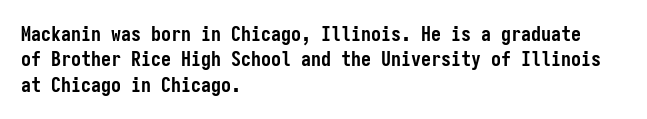
{"italic": "no", "bold": "yes", "underline": "no", "align": "left", "line_spacing": "normal", "line_spacing_ratio": 1.27, "letter_spacing": "normal", "letter_spacing_em": 0.0, "glyph_px": 20}
